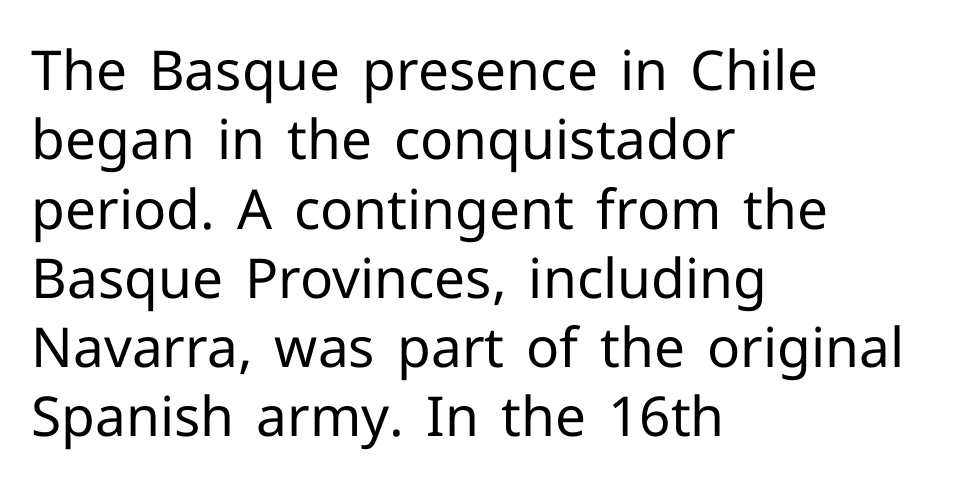
Q: Is the text bold? A: No.
Q: Is the text italic (slanted)? A: No, it is upright.
Q: Is the typeface a serif or a sans-serif typeface? A: Sans-serif.
Q: Is the text underlined? A: No.
Q: How is the paragraph aligned? A: Left-aligned.
Q: Is the spacing between letters normal or unusually wide? A: Normal.
Q: Is the spacing between lines tight, normal or loose? A: Normal.
Q: Width (condensed, normal, or wide)? A: Normal.
Q: Stroke contrast? A: Low.
Q: x-height? A: Medium.
Q: Monospaced? A: No.
